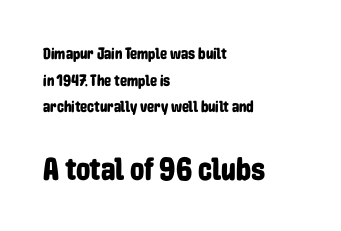
The image shows 32 px condensed sans-serif type, upright; set left-aligned, normal line spacing (1.66x), normal letter spacing, not underlined; the second (bottom) block is 2.0x larger; low stroke contrast and a medium x-height.
